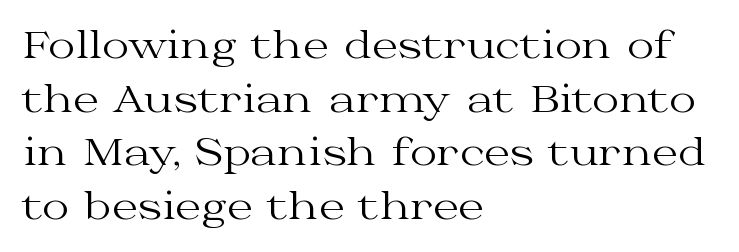
The baseline area is clear. The typeface has the unassuming heft of standard copy or less. The ragged edge is on the right, which tells us the setting is flush left. The type sits square on the baseline with zero lean. The face used here is rendered with its standard letterfit.
